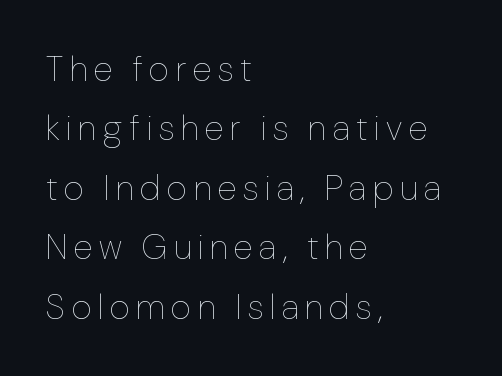
The axis of the letterforms is exactly vertical. The strokes are not fattened; the text isn't bold. Summary of vertical rhythm: regular, with standard interline spacing. Each row of text sits above clean, open space. In CSS terms this would be text-align: left. The letters advance in unequal steps, a hallmark of proportional type.
